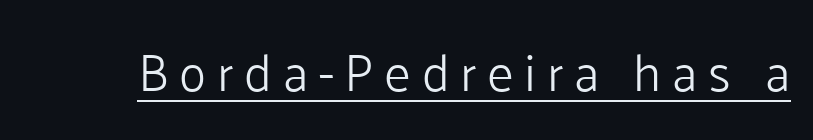
{"serif": "no", "italic": "no", "bold": "no", "weight": "light", "width": "normal", "stroke_contrast": "low", "x_height": "medium", "monospaced": "no", "underline": "yes", "letter_spacing": "wide", "letter_spacing_em": 0.21, "glyph_px": 51}
